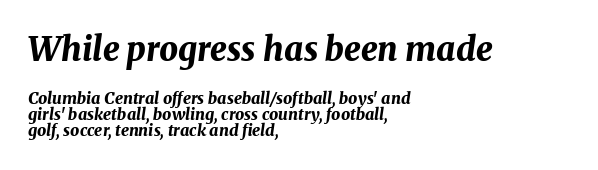
{"italic": "yes", "lean": "right", "slant_degrees": 8, "bold": "yes", "weight": "bold", "width": "normal", "stroke_contrast": "medium", "x_height": "medium", "monospaced": "no", "underline": "no", "align": "left", "line_spacing": "tight", "line_spacing_ratio": 1.01, "letter_spacing": "normal", "letter_spacing_em": 0.0, "larger_block": "first", "size_ratio": 2.06, "glyph_px": 33}
